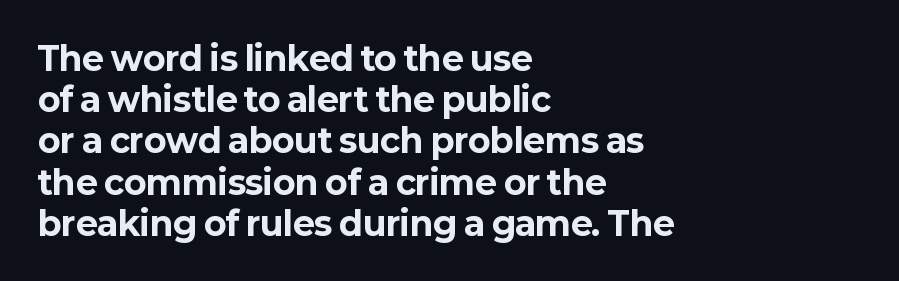
The image shows 33 px bold sans-serif type, upright; set left-aligned, normal line spacing (1.25x), normal letter spacing, not underlined; low stroke contrast and a medium x-height.
